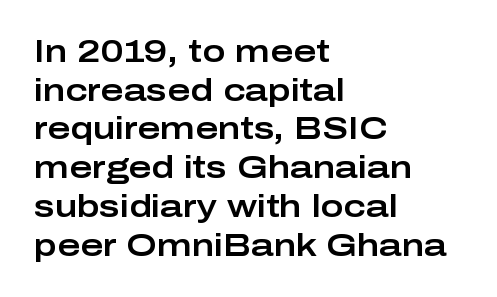
The typesetter chose a ragged-right arrangement here. The tracking reads as untouched default to a designer's eye. The type family on display is of the sans-serif kind. The glyphs are unaccompanied by any horizontal stroke below them. The passage shown is typed in a proportional face where columns would drift. Horizontal bands of white between lines are of average thickness.
